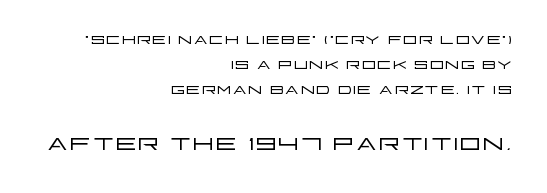
Letterform terminals end flat and unadorned throughout the passage. Horizontal bands of white between lines are thin slivers. Block two is the big one; block one sits smaller above it. Which margin do the lines hug? The right one — the left edge is uneven. Counters stay open thanks to moderate or lighter strokes.
